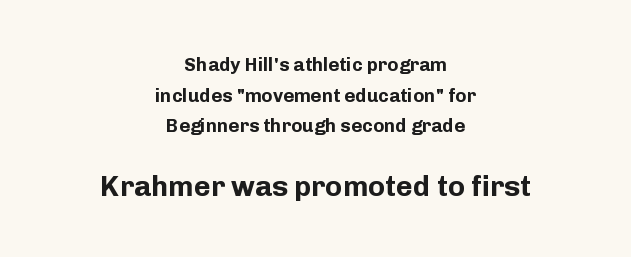
{"serif": "no", "italic": "no", "bold": "yes", "weight": "bold", "width": "normal", "stroke_contrast": "low", "x_height": "medium", "monospaced": "no", "underline": "no", "align": "center", "line_spacing": "normal", "line_spacing_ratio": 1.61, "letter_spacing": "normal", "letter_spacing_em": 0.0, "larger_block": "second", "size_ratio": 1.53, "glyph_px": 29}
